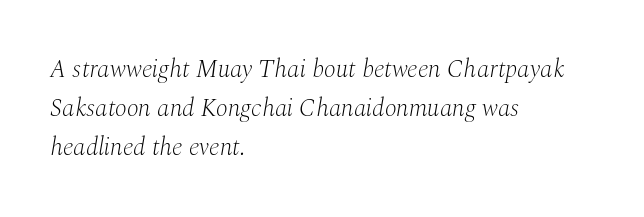
The image shows 25 px text type, italic (leaning right); set left-aligned, normal line spacing (1.56x), normal letter spacing, not underlined.
